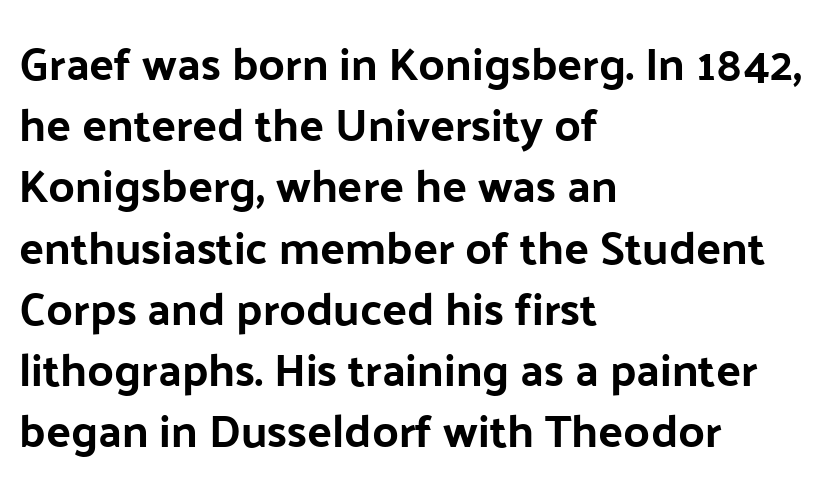
Examine the stroke ends and you'll find no serifs. Designer's note — italics off, roman on. Each row of text sits above clean, open space. The rendering uses a moderate line-height, typical for paragraphs. Is this a fixed-width face? No — the glyphs have proportional, varying widths.
